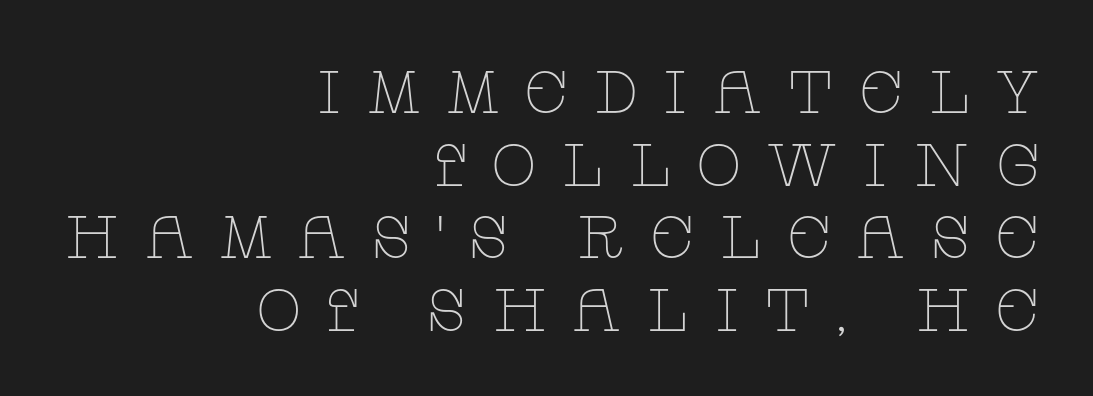
The image shows 60 px thin, wide serif type, upright; set right-aligned, line spacing 1.21x, unusually wide letter spacing (+0.41 em), not underlined; low stroke contrast and a large x-height.
